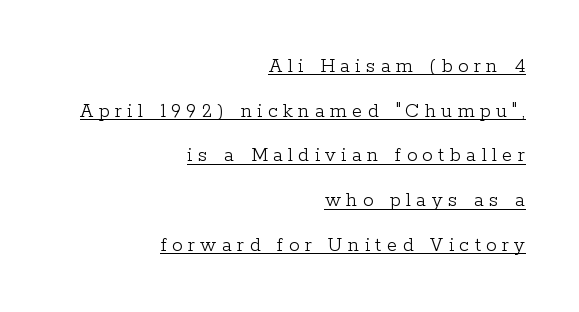
Q: Is the text bold? A: No.
Q: Is the text italic (slanted)? A: No, it is upright.
Q: Is the text underlined? A: Yes.
Q: How is the paragraph aligned? A: Right-aligned.
Q: Is the spacing between letters normal or unusually wide? A: Unusually wide.
Q: Is the spacing between lines tight, normal or loose? A: Loose.
